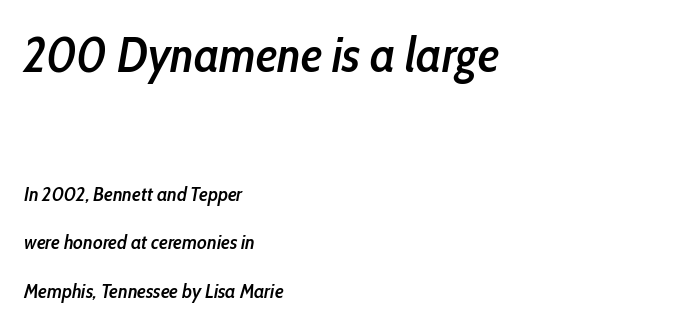
Q: Is the text bold? A: Semi-bold.
Q: Is the text italic (slanted)? A: Yes, it leans right by about 10 degrees.
Q: Is the text underlined? A: No.
Q: How is the paragraph aligned? A: Left-aligned.
Q: Is the spacing between letters normal or unusually wide? A: Normal.
Q: Is the spacing between lines tight, normal or loose? A: Loose.
Q: Which block of text is set in a larger size, the first (top) or the second (bottom)? A: The first (top) one.
Q: Width (condensed, normal, or wide)? A: Condensed.
Q: Stroke contrast? A: Low.
Q: x-height? A: Medium.
Q: Monospaced? A: No.
